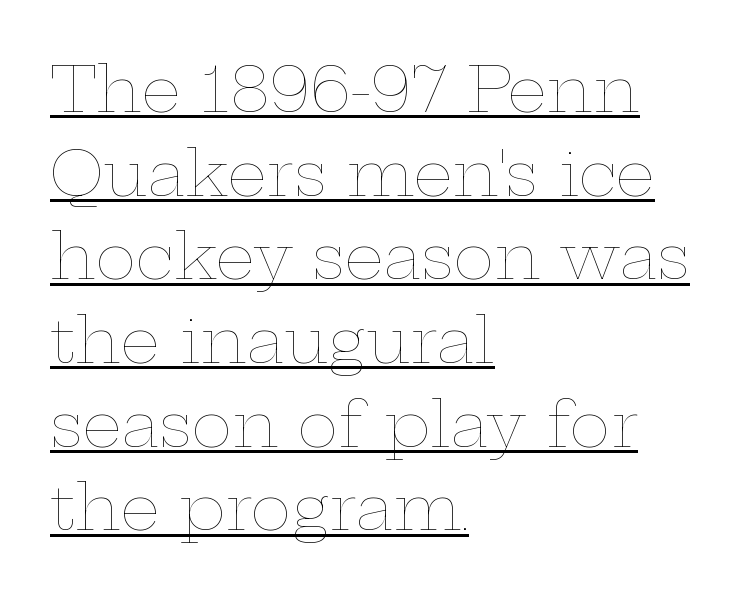
The font is comparable to plain body text, perhaps lighter. Does the lettering tilt? It doesn't — this is upright. Do the characters align in a grid? No, the font is proportional. Somebody hit Ctrl+U on this one — the words are underlined.
